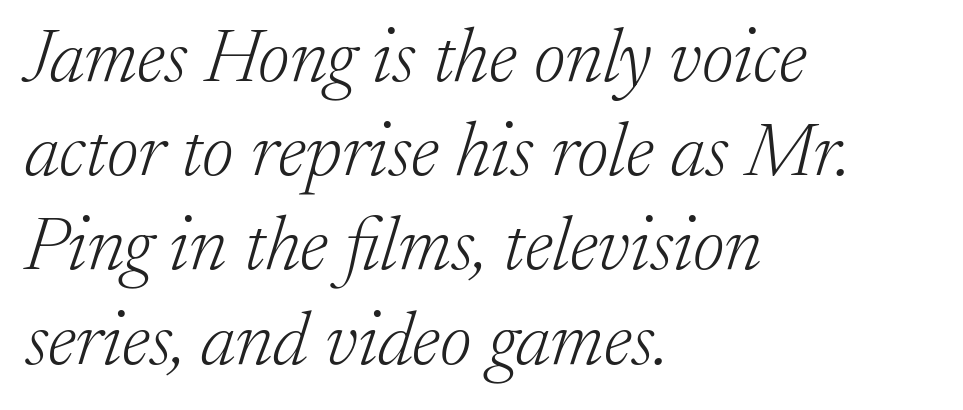
{"serif": "yes", "italic": "yes", "lean": "right", "slant_degrees": 17, "bold": "no", "weight": "light", "width": "normal", "stroke_contrast": "low", "x_height": "medium", "monospaced": "no", "underline": "no", "align": "left", "line_spacing_ratio": 1.24, "letter_spacing": "normal", "letter_spacing_em": 0.0, "glyph_px": 76}
